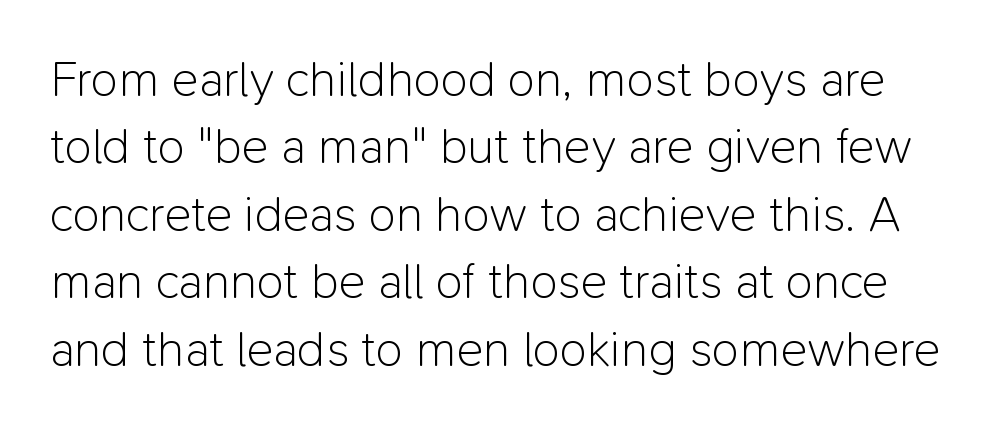
{"serif": "no", "italic": "no", "bold": "no", "weight": "light", "width": "normal", "stroke_contrast": "low", "x_height": "medium", "monospaced": "no", "underline": "no", "line_spacing": "normal", "line_spacing_ratio": 1.35, "letter_spacing": "normal", "letter_spacing_em": 0.0, "glyph_px": 50}
